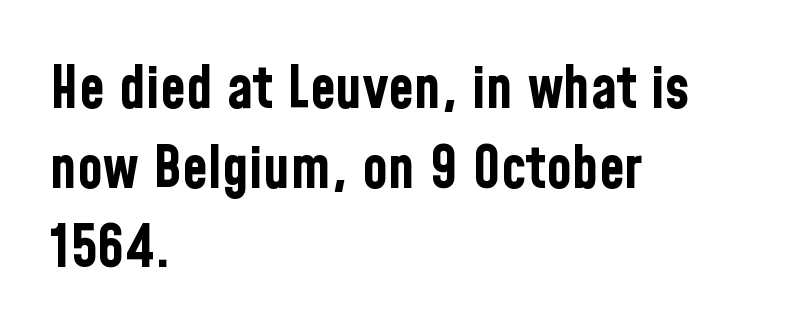
You could not count columns in this text — the font is proportionally spaced. Posture: vertical. Heft: maximum for text — a bold. The passage shown is not underscored anywhere. This sample keeps an unexceptional amount of space between lines. Between one letter and the next there's only the usual sliver of space.
